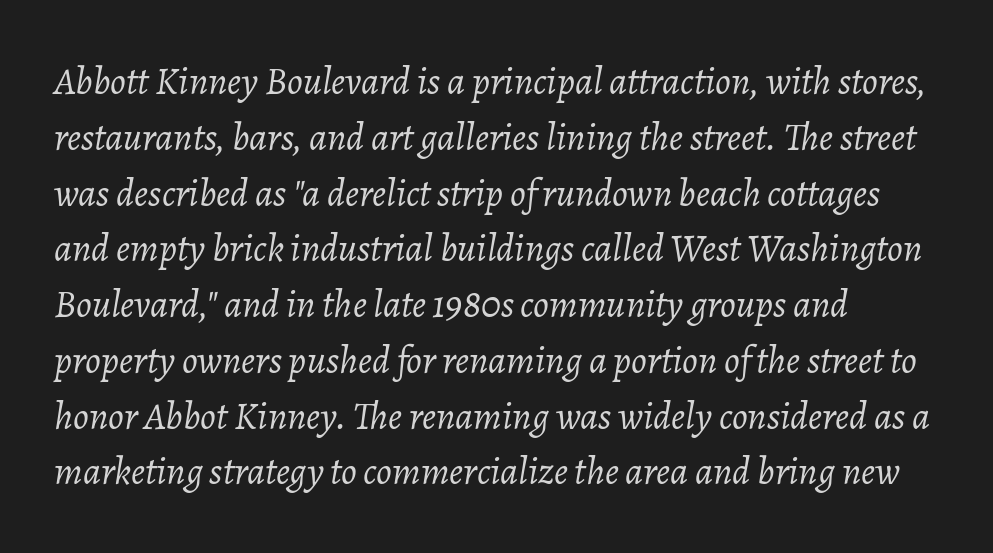
{"italic": "yes", "lean": "right", "slant_degrees": 7, "bold": "no", "weight": "light", "width": "normal", "stroke_contrast": "low", "x_height": "medium", "monospaced": "no", "underline": "no", "align": "left", "line_spacing": "normal", "line_spacing_ratio": 1.43, "letter_spacing": "normal", "letter_spacing_em": 0.0, "glyph_px": 39}
